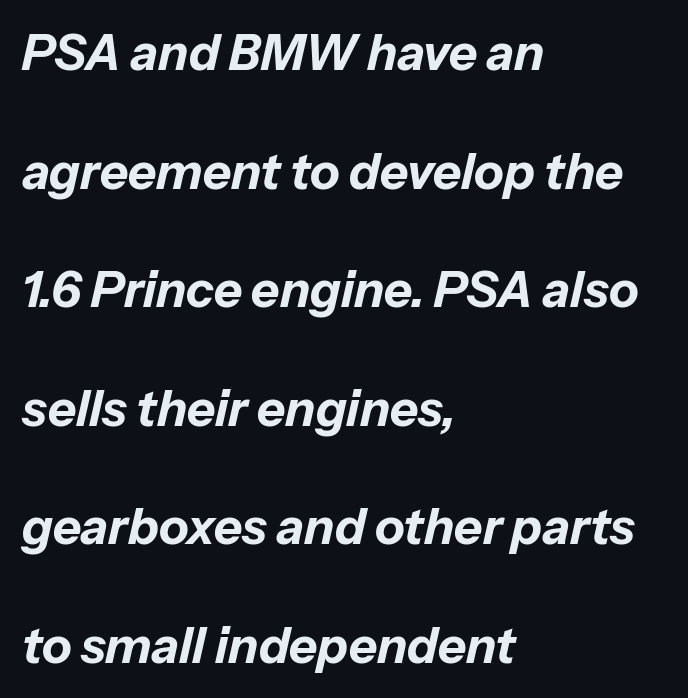
{"italic": "yes", "lean": "right", "slant_degrees": 13, "bold": "yes", "weight": "bold", "width": "normal", "stroke_contrast": "low", "x_height": "medium", "monospaced": "no", "underline": "no", "align": "left", "line_spacing": "loose", "line_spacing_ratio": 2.42, "letter_spacing": "normal", "letter_spacing_em": 0.0, "glyph_px": 49}
